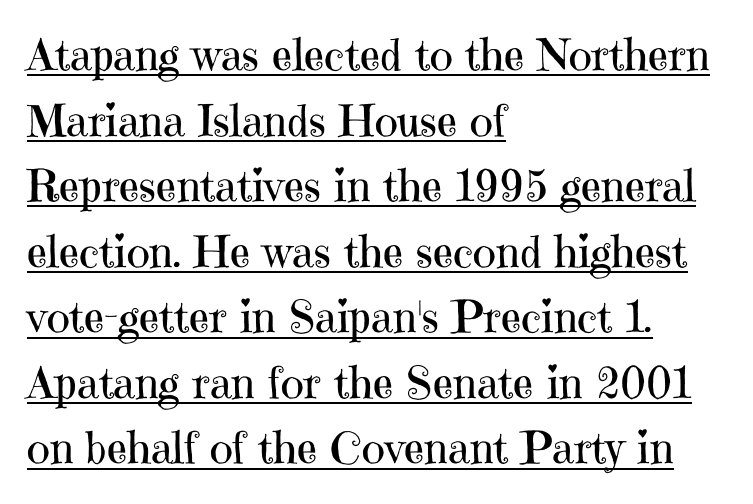
Q: Is the text bold? A: No.
Q: Is the text italic (slanted)? A: No, it is upright.
Q: Is the typeface a serif or a sans-serif typeface? A: Serif.
Q: Is the text underlined? A: Yes.
Q: How is the paragraph aligned? A: Left-aligned.
Q: Is the spacing between letters normal or unusually wide? A: Normal.
Q: Is the spacing between lines tight, normal or loose? A: Normal.
Q: Width (condensed, normal, or wide)? A: Normal.
Q: Stroke contrast? A: High.
Q: x-height? A: Medium.
Q: Monospaced? A: No.
